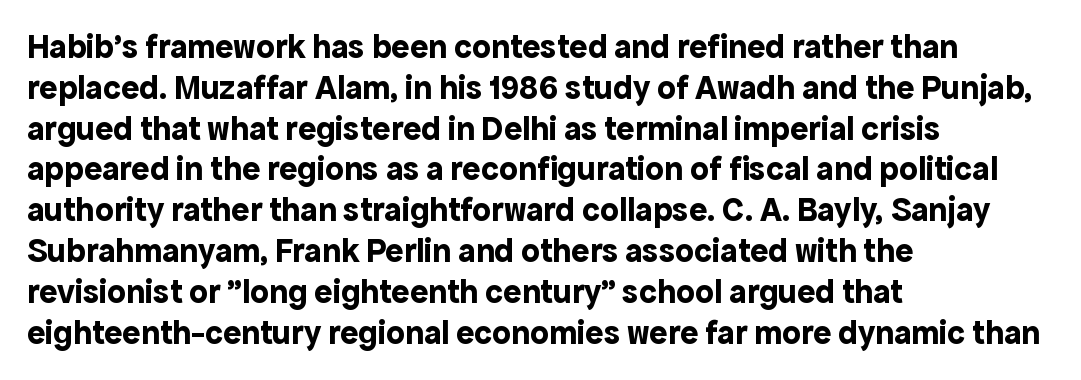
The type sits square on the baseline with zero lean. The tracking reads as untouched default to a designer's eye. The area under the type is left untouched. What kind of face is this? One without serifs — a sans. One-word summary of the alignment: left.
